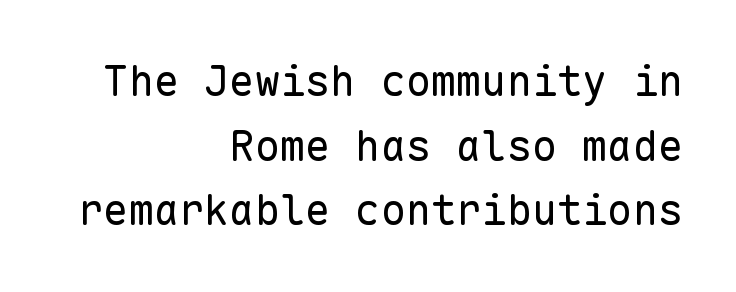
The image shows 42 px regular-weight sans-serif type, upright, monospaced; set right-aligned, normal line spacing (1.54x), normal letter spacing, not underlined; low stroke contrast and a medium x-height.
